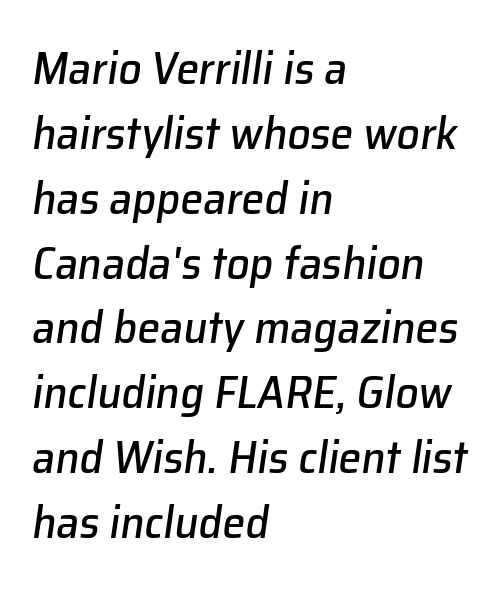
The image shows 46 px text type, italic (leaning right); set left-aligned, normal line spacing (1.41x), normal letter spacing, not underlined; low stroke contrast and a medium x-height.
